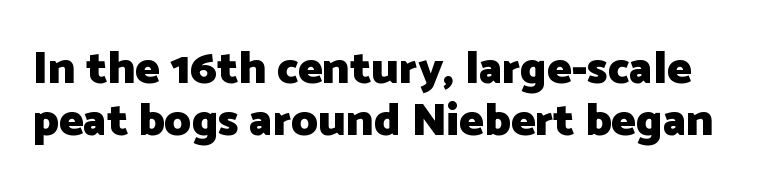
Q: Is the text bold? A: Yes.
Q: Is the text italic (slanted)? A: No, it is upright.
Q: Is the typeface a serif or a sans-serif typeface? A: Sans-serif.
Q: Is the text underlined? A: No.
Q: Is the spacing between letters normal or unusually wide? A: Normal.
Q: Is the spacing between lines tight, normal or loose? A: Tight.
Q: Width (condensed, normal, or wide)? A: Normal.
Q: Stroke contrast? A: Low.
Q: x-height? A: Medium.
Q: Monospaced? A: No.
